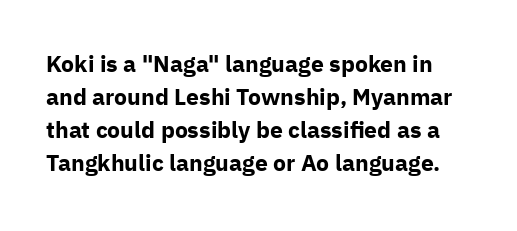
Posture: upright roman. The passage shown stacks its lines at a standard gap. Inter-character spacing is left at the font's built-in metrics. The baseline area is clear. Emphasis by weight is at full strength: bold.
